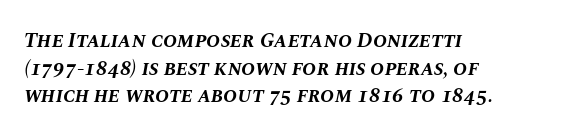
The image shows 21 px bold type, italic (leaning right); set left-aligned, normal line spacing (1.31x), normal letter spacing, not underlined.
